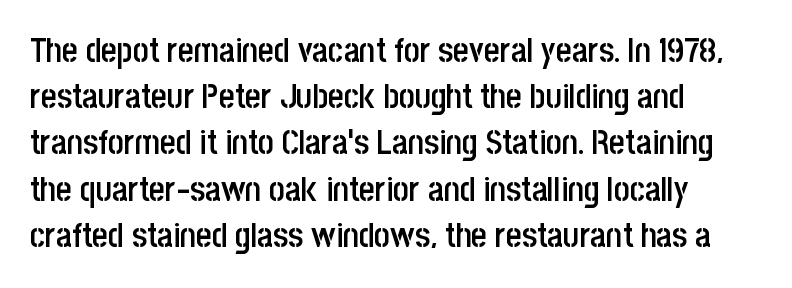
{"serif": "no", "italic": "no", "bold": "semi", "weight": "semibold", "width": "condensed", "stroke_contrast": "low", "x_height": "large", "monospaced": "no", "underline": "no", "align": "left", "line_spacing": "normal", "line_spacing_ratio": 1.36, "letter_spacing": "normal", "letter_spacing_em": 0.0, "glyph_px": 34}
